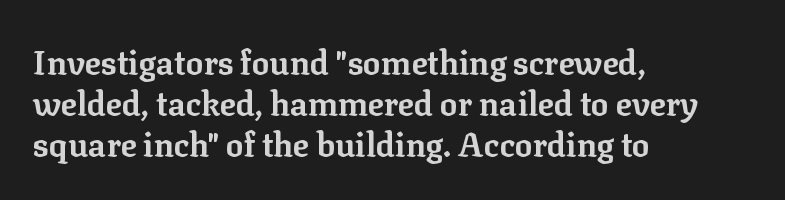
The image shows 33 px bold serif type, upright; set left-aligned, line spacing 1.24x, normal letter spacing, not underlined; low stroke contrast and a medium x-height.
